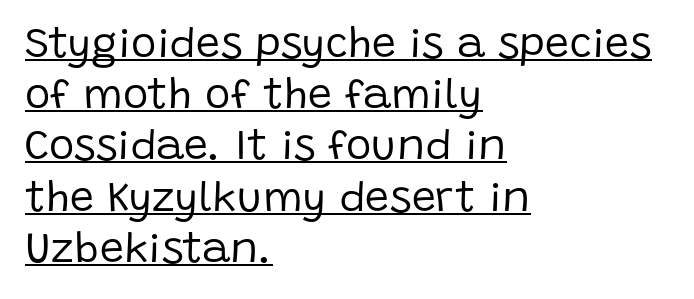
Does the copy run flush right? No — it runs flush left. No heavy texture on the line: the type isn't bold. Check where the strokes stop: nothing finishes them off — pure sans. Do the characters align in a grid? No, the font is proportional. Vertical strokes here are truly vertical. Tracking here is standard; glyphs follow each other at the usual distance.
